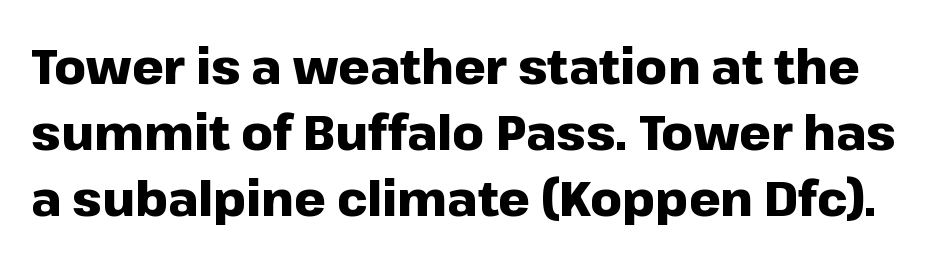
The rendering uses a moderate line-height, typical for paragraphs. Nothing unusual about the tracking: characters are spaced as the font intends. The face used here is proportionally spaced, like ordinary book or web type. Students, this is bold: see how much ink each stroke carries. This is roman type, the default non-slanted kind.
